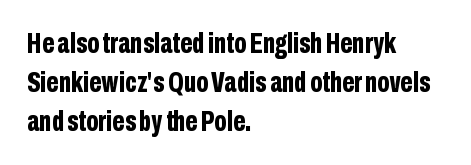
The image shows 29 px bold, condensed sans-serif type, upright; set left-aligned, normal line spacing (1.34x), normal letter spacing, not underlined; low stroke contrast and a medium x-height.
